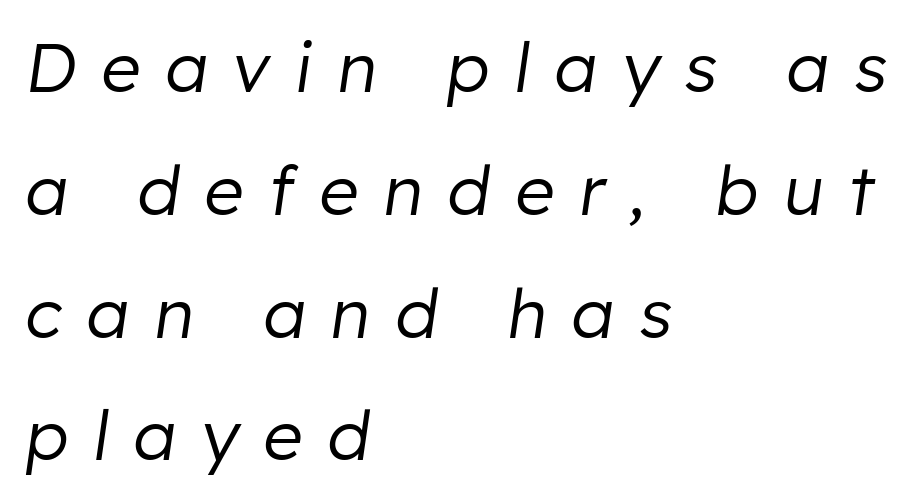
Q: Is the text bold? A: No.
Q: Is the text italic (slanted)? A: Yes, it leans right by about 8 degrees.
Q: Is the text underlined? A: No.
Q: How is the paragraph aligned? A: Left-aligned.
Q: Is the spacing between letters normal or unusually wide? A: Unusually wide.
Q: Width (condensed, normal, or wide)? A: Normal.
Q: Stroke contrast? A: Low.
Q: x-height? A: Medium.
Q: Monospaced? A: No.
